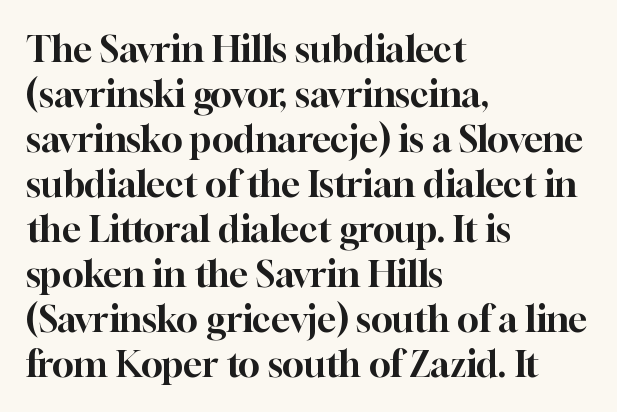
{"serif": "yes", "italic": "no", "width": "normal", "stroke_contrast": "high", "x_height": "medium", "monospaced": "no", "underline": "no", "align": "left", "line_spacing": "normal", "line_spacing_ratio": 1.25, "letter_spacing": "normal", "letter_spacing_em": 0.0, "glyph_px": 36}
